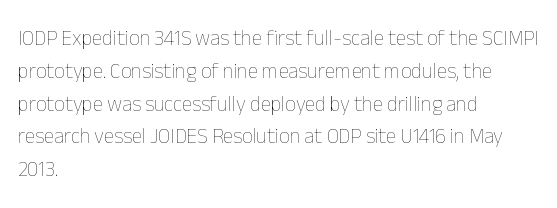
{"italic": "no", "bold": "no", "underline": "no", "align": "left", "line_spacing": "normal", "line_spacing_ratio": 1.56, "letter_spacing": "normal", "letter_spacing_em": 0.0, "glyph_px": 21}
